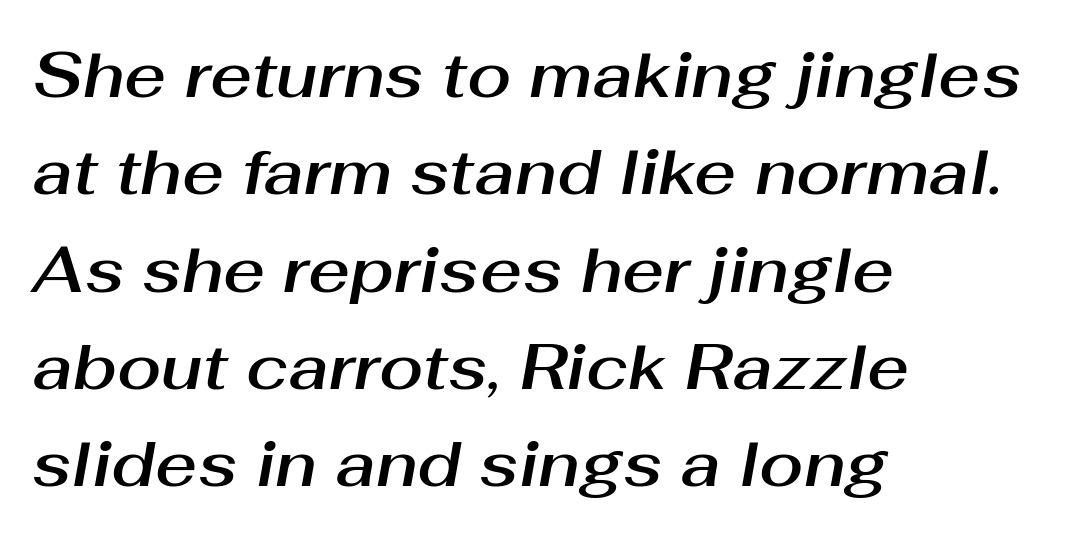
Rule under the text: the space is simply empty. This block has exactly the height ordinary leading produces. The horizontal fit of the characters is conventional and even. The lines are quadded left. Here the designer chose a conventional face with non-uniform glyph widths.
